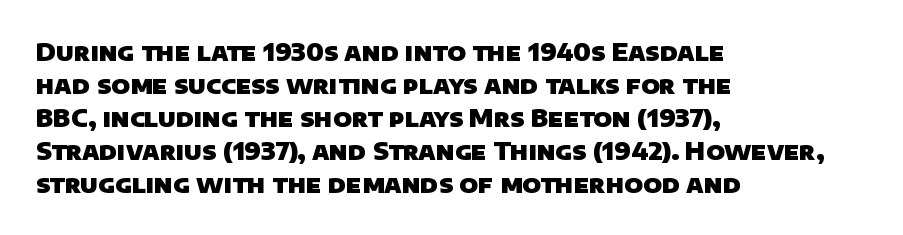
{"bold": "yes", "underline": "no", "align": "left", "line_spacing": "normal", "line_spacing_ratio": 1.37, "letter_spacing": "normal", "letter_spacing_em": 0.0, "glyph_px": 24}
